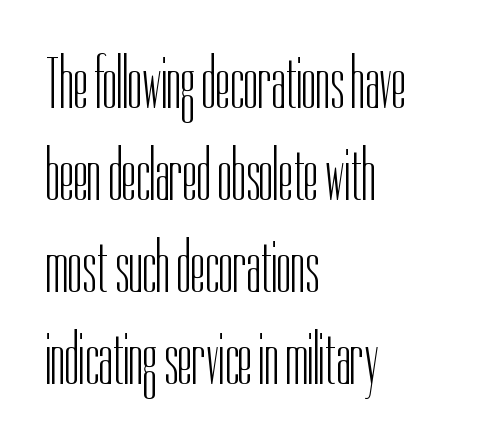
{"serif": "no", "italic": "no", "bold": "no", "weight": "light", "width": "condensed", "stroke_contrast": "low", "x_height": "medium", "monospaced": "no", "underline": "no", "align": "left", "line_spacing": "normal", "line_spacing_ratio": 1.28, "letter_spacing": "normal", "letter_spacing_em": 0.0, "glyph_px": 72}
